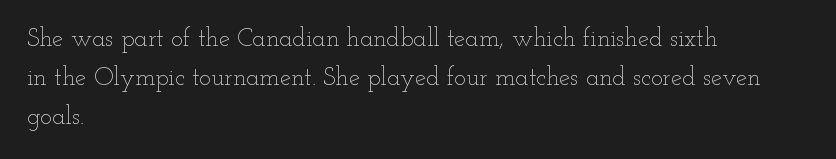
Q: Is the text bold? A: No.
Q: Is the text italic (slanted)? A: No, it is upright.
Q: Is the text underlined? A: No.
Q: How is the paragraph aligned? A: Left-aligned.
Q: Is the spacing between letters normal or unusually wide? A: Normal.
Q: Is the spacing between lines tight, normal or loose? A: Normal.
